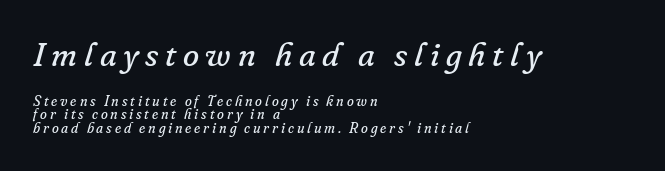
Q: Is the text bold? A: No.
Q: Is the text italic (slanted)? A: Yes, it leans right by about 16 degrees.
Q: Is the typeface a serif or a sans-serif typeface? A: Serif.
Q: Is the text underlined? A: No.
Q: How is the paragraph aligned? A: Left-aligned.
Q: Is the spacing between letters normal or unusually wide? A: Unusually wide.
Q: Is the spacing between lines tight, normal or loose? A: Tight.
Q: Which block of text is set in a larger size, the first (top) or the second (bottom)? A: The first (top) one.
Q: Width (condensed, normal, or wide)? A: Normal.
Q: Stroke contrast? A: Low.
Q: x-height? A: Small.
Q: Monospaced? A: No.
